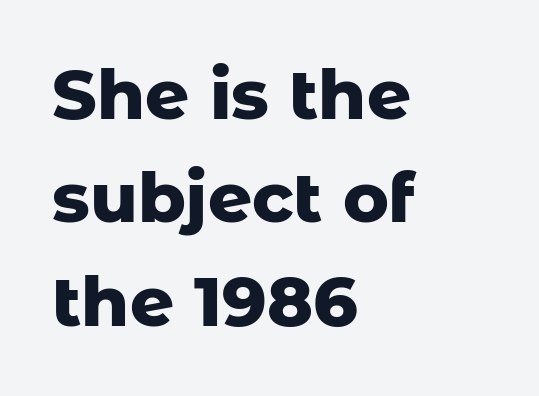
Teacher's note: observe the even left margin — that is flush-left alignment. The glyphs in this specimen are sans serif. How would I describe the line gaps? Plain and ordinary. Does extra space separate the letters? No, they use regular spacing. These words are printed bold, with thick strokes throughout.
